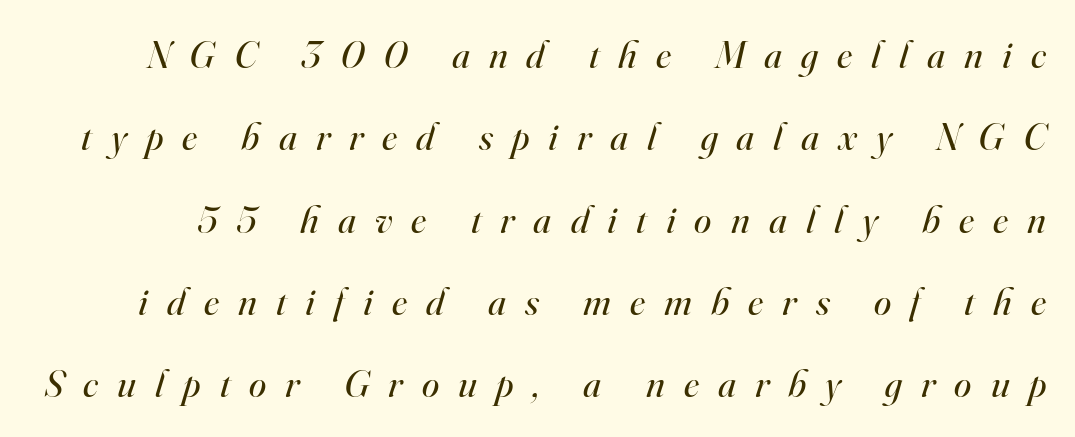
{"serif": "yes", "italic": "yes", "lean": "right", "slant_degrees": 16, "bold": "no", "weight": "regular", "width": "normal", "stroke_contrast": "high", "x_height": "small", "monospaced": "no", "underline": "no", "line_spacing": "loose", "line_spacing_ratio": 2.11, "letter_spacing": "wide", "letter_spacing_em": 0.49, "glyph_px": 39}
